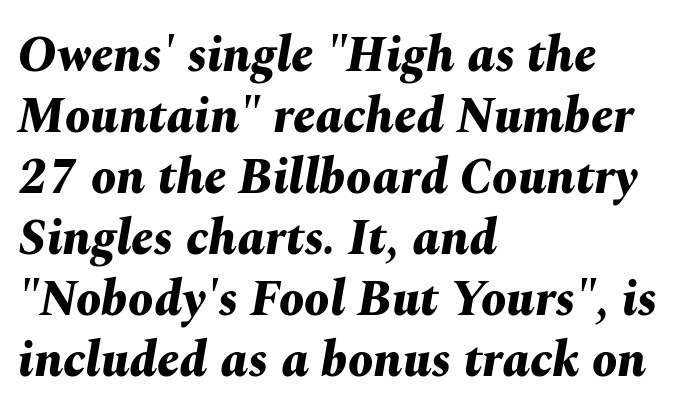
Q: Is the text bold? A: Yes.
Q: Is the text italic (slanted)? A: Yes, it leans right by about 10 degrees.
Q: Is the text underlined? A: No.
Q: How is the paragraph aligned? A: Left-aligned.
Q: Is the spacing between letters normal or unusually wide? A: Normal.
Q: Width (condensed, normal, or wide)? A: Normal.
Q: Stroke contrast? A: Medium.
Q: x-height? A: Medium.
Q: Monospaced? A: No.
